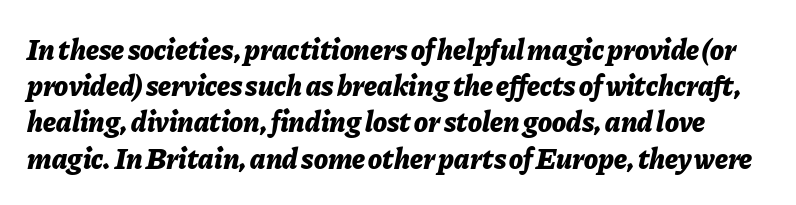
{"italic": "yes", "lean": "right", "slant_degrees": 11, "bold": "yes", "weight": "bold", "width": "normal", "stroke_contrast": "low", "x_height": "medium", "monospaced": "no", "underline": "no", "line_spacing": "normal", "line_spacing_ratio": 1.25, "letter_spacing": "normal", "letter_spacing_em": 0.0, "glyph_px": 29}
